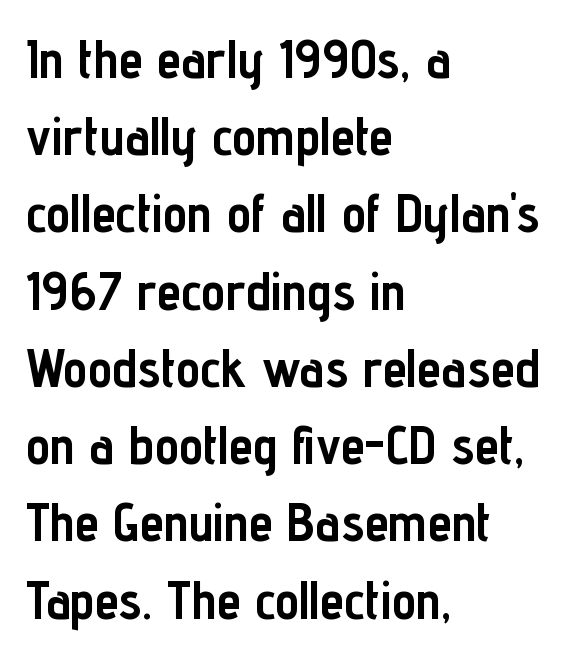
The image shows 54 px semibold, condensed sans-serif type, upright; set left-aligned, normal line spacing (1.43x), normal letter spacing, not underlined; low stroke contrast and a medium x-height.
